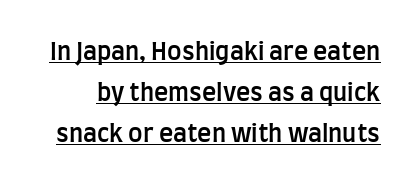
Q: Is the text bold? A: Semi-bold.
Q: Is the text italic (slanted)? A: No, it is upright.
Q: Is the text underlined? A: Yes.
Q: Is the spacing between letters normal or unusually wide? A: Normal.
